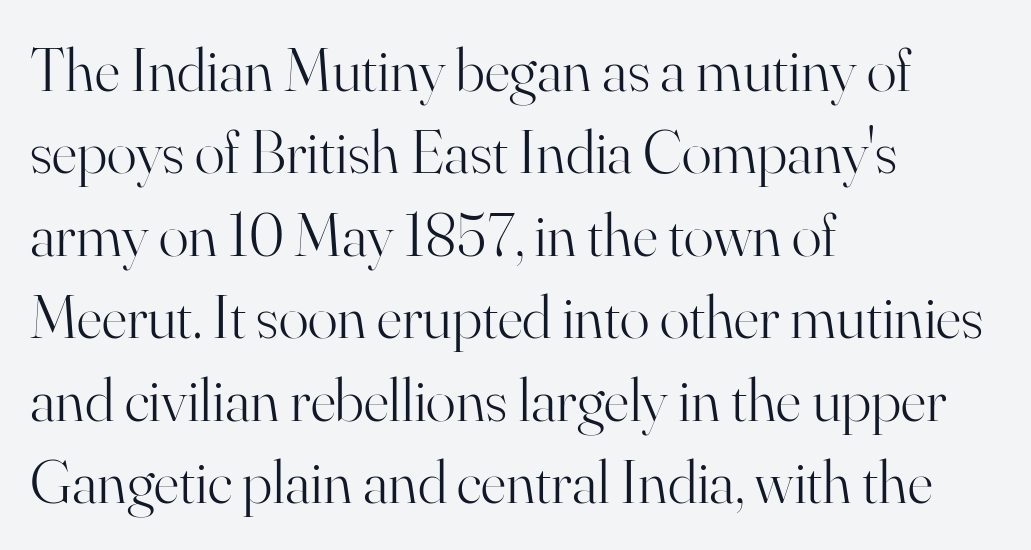
{"serif": "yes", "italic": "no", "bold": "no", "weight": "light", "width": "normal", "stroke_contrast": "high", "x_height": "small", "monospaced": "no", "underline": "no", "align": "left", "line_spacing": "normal", "line_spacing_ratio": 1.33, "letter_spacing": "normal", "letter_spacing_em": 0.0, "glyph_px": 62}
